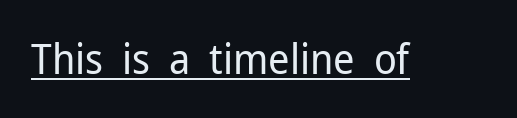
The image shows 42 px regular-weight sans-serif type, upright; set normal letter spacing, underlined; low stroke contrast and a medium x-height.
